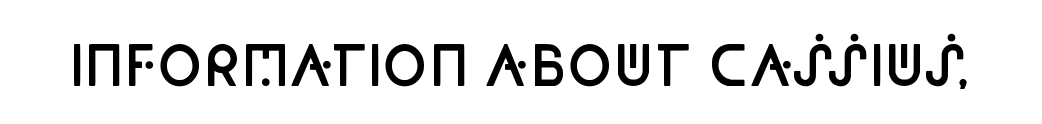
These lines carry some extra weight — a demibold, not a full bold. The space directly below the letters is spotless. Tracking here is standard; glyphs follow each other at the usual distance. This is roman type, the default non-slanted kind. Regarding serifs, this sample does without them. Looks like regular typesetting: each glyph gets only the width it needs.
